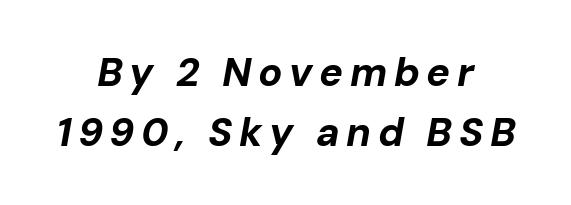
Italic? Definitely — the glyphs are oblique. Bare-footed words on every line. The characters look thick and weighty, a clear bold. The compositor balanced each line on the midline. Vertically, the passage feels balanced, rows spaced as you'd expect. A typesetter would call this proportional, since set widths differ per character.
